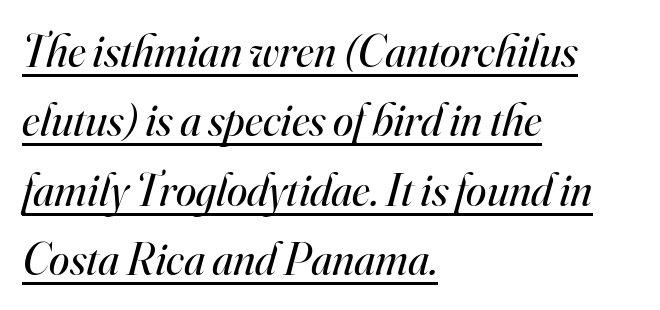
The image shows 46 px regular-weight serif type, italic (leaning right); set left-aligned, normal line spacing (1.51x), normal letter spacing, underlined; high stroke contrast and a small x-height.
